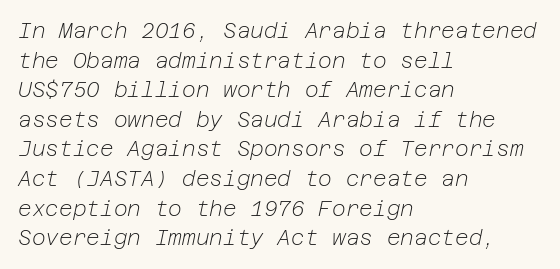
These lines were composed using italics. Short and long lines alike share a common starting point at left. The face looks like a standard text weight, possibly lighter. Descenders hang freely into open space. What stands out about the letter spacing? Nothing — it is the standard amount.
